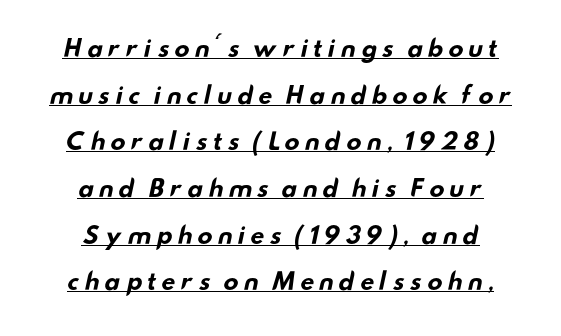
The image shows 23 px bold type; set centered, loose line spacing (2.03x), underlined.
